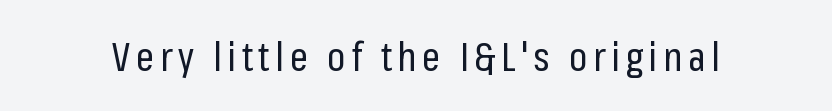
The gap between lines stays unmarked. Every character sits straight up, as roman type does. No letter is thick-stroked: the sample isn't bold. The passage shown is typed in a proportional face where columns would drift. Each letter's strokes conclude bluntly, with no projecting serifs.
